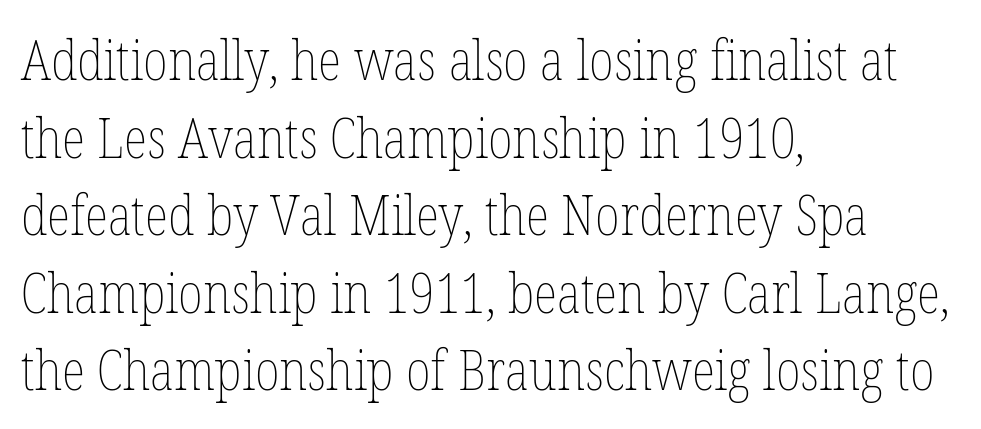
Q: Is the text bold? A: No.
Q: Is the text italic (slanted)? A: No, it is upright.
Q: Is the text underlined? A: No.
Q: How is the paragraph aligned? A: Left-aligned.
Q: Is the spacing between letters normal or unusually wide? A: Normal.
Q: Is the spacing between lines tight, normal or loose? A: Normal.
Q: Width (condensed, normal, or wide)? A: Condensed.
Q: Stroke contrast? A: Low.
Q: x-height? A: Medium.
Q: Monospaced? A: No.
